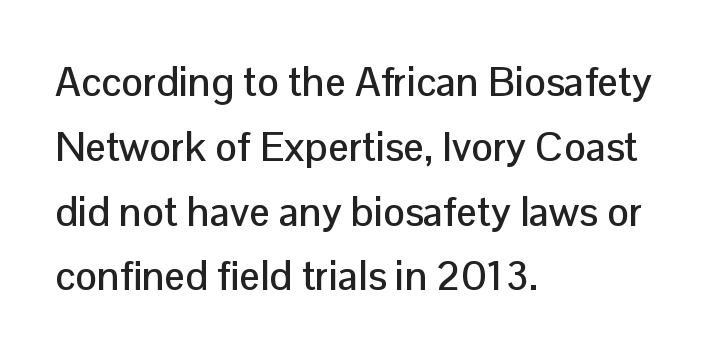
{"serif": "no", "italic": "no", "width": "normal", "stroke_contrast": "low", "x_height": "medium", "monospaced": "no", "underline": "no", "align": "left", "line_spacing": "normal", "line_spacing_ratio": 1.58, "letter_spacing": "normal", "letter_spacing_em": 0.0, "glyph_px": 41}
